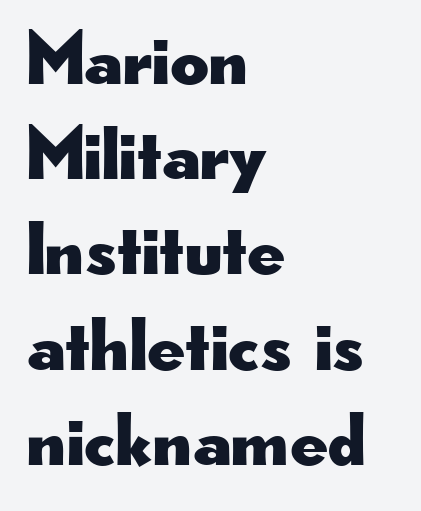
A normal amount of white space separates one row of letters from the next. Short note: letters normally spaced. Character widths vary here, with narrow letters taking less room than wide ones. The passage shown is typeset with a sans-serif family. Check under the words: just untouched page. You can tell it's not italic because the verticals are truly vertical.
